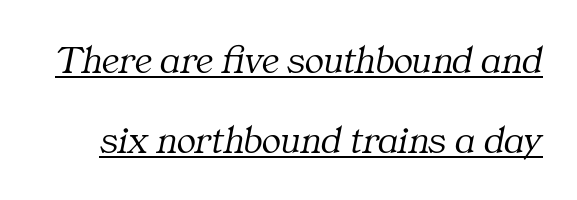
The image shows 40 px light serif type, italic (leaning right); set loose line spacing (2.01x), normal letter spacing, underlined; medium stroke contrast and a medium x-height.
